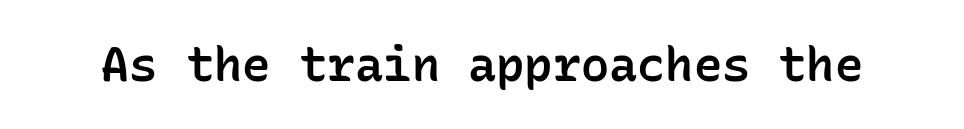
{"serif": "no", "italic": "no", "bold": "semi", "weight": "semibold", "width": "normal", "stroke_contrast": "low", "x_height": "medium", "monospaced": "yes", "underline": "no", "letter_spacing": "normal", "letter_spacing_em": 0.0, "glyph_px": 47}
